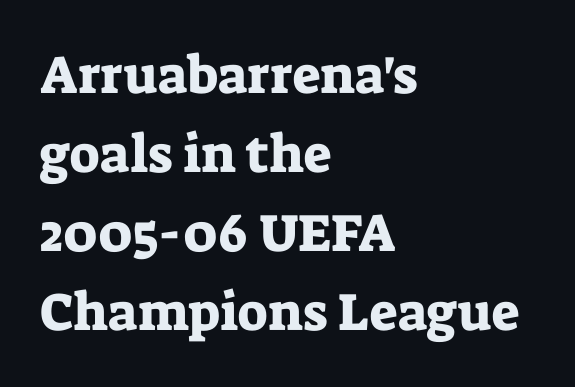
Q: Is the text italic (slanted)? A: No, it is upright.
Q: Is the typeface a serif or a sans-serif typeface? A: Serif.
Q: Is the text underlined? A: No.
Q: How is the paragraph aligned? A: Left-aligned.
Q: Is the spacing between letters normal or unusually wide? A: Normal.
Q: Is the spacing between lines tight, normal or loose? A: Normal.
Q: Width (condensed, normal, or wide)? A: Normal.
Q: Stroke contrast? A: Low.
Q: x-height? A: Medium.
Q: Monospaced? A: No.
